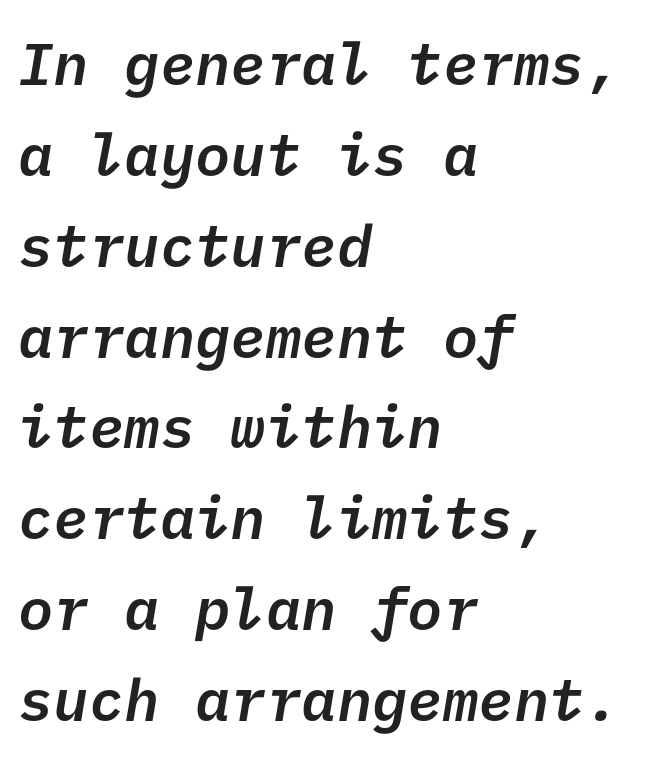
{"serif": "no", "bold": "semi", "weight": "semibold", "width": "normal", "stroke_contrast": "low", "x_height": "medium", "underline": "no", "align": "left", "line_spacing": "normal", "line_spacing_ratio": 1.54, "letter_spacing": "normal", "letter_spacing_em": 0.0, "glyph_px": 59}
